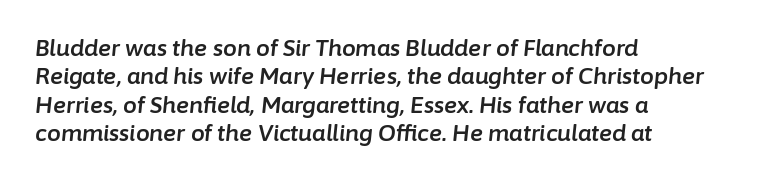
Style check: oblique. Whoever set this chose a conventional vertical rhythm. This sample uses plain, unmodified letter spacing. In CSS terms this would be text-align: left. A clean baseline with only descenders dipping below it.
